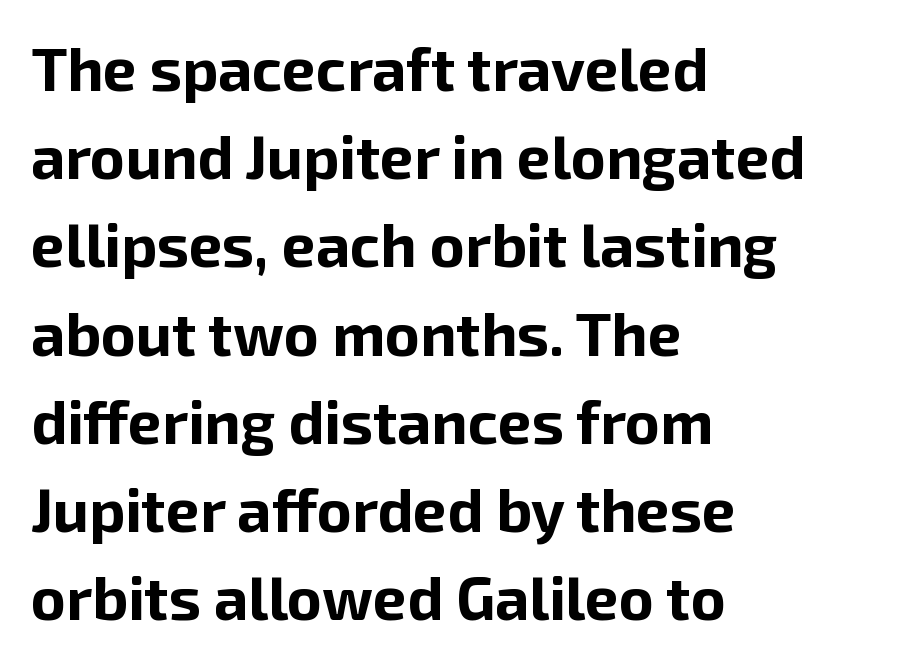
The lettering holds an erect, upright posture throughout. Visually the block forms a straight wall on the left and a jagged coastline on the right. Emphasis by weight is at full strength: bold. Any mark beneath the type? The region is blank. Character widths vary here, with narrow letters taking less room than wide ones. Unlike a traditional serif, this face leaves its strokes unadorned.
